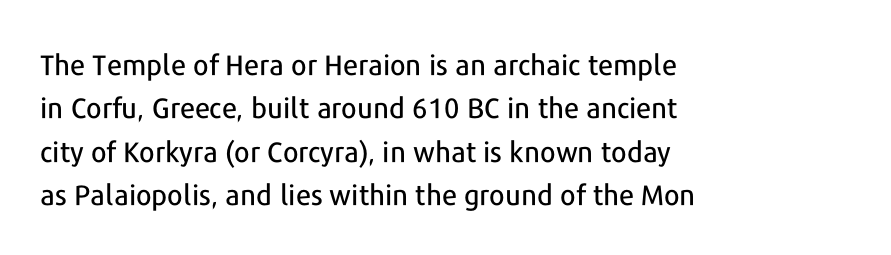
Q: Is the text italic (slanted)? A: No, it is upright.
Q: Is the typeface a serif or a sans-serif typeface? A: Sans-serif.
Q: Is the text underlined? A: No.
Q: How is the paragraph aligned? A: Left-aligned.
Q: Is the spacing between letters normal or unusually wide? A: Normal.
Q: Is the spacing between lines tight, normal or loose? A: Normal.
Q: Width (condensed, normal, or wide)? A: Normal.
Q: Stroke contrast? A: Low.
Q: x-height? A: Medium.
Q: Monospaced? A: No.
